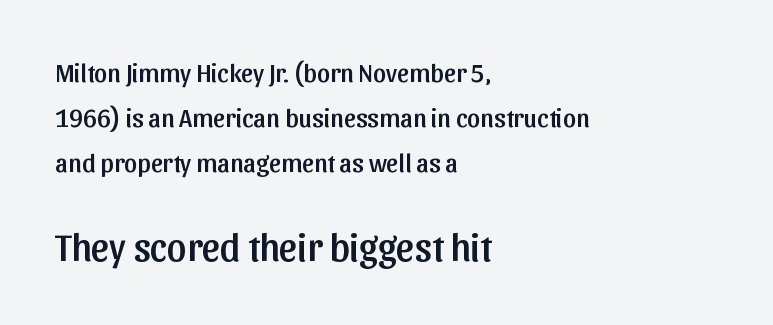
Q: Is the text italic (slanted)? A: No, it is upright.
Q: Is the typeface a serif or a sans-serif typeface? A: Sans-serif.
Q: Is the text underlined? A: No.
Q: How is the paragraph aligned? A: Left-aligned.
Q: Is the spacing between letters normal or unusually wide? A: Normal.
Q: Which block of text is set in a larger size, the first (top) or the second (bottom)? A: The second (bottom) one.
Q: Width (condensed, normal, or wide)? A: Normal.
Q: Stroke contrast? A: Low.
Q: x-height? A: Medium.
Q: Monospaced? A: No.
